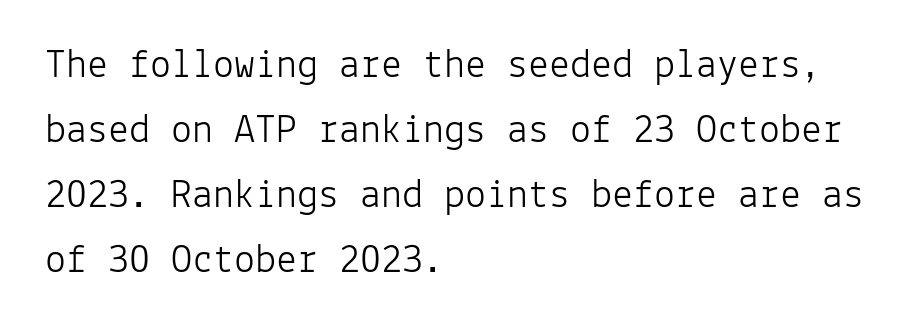
The image shows 42 px light sans-serif type, upright, monospaced; set left-aligned, normal line spacing (1.55x), normal letter spacing, not underlined; low stroke contrast and a medium x-height.
